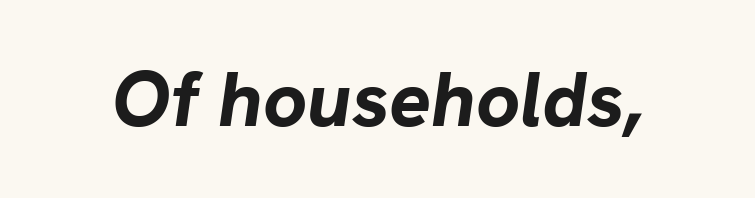
{"italic": "yes", "lean": "right", "slant_degrees": 8, "bold": "yes", "weight": "bold", "width": "normal", "stroke_contrast": "low", "x_height": "medium", "monospaced": "no", "underline": "no", "letter_spacing": "normal", "letter_spacing_em": 0.0, "glyph_px": 78}
